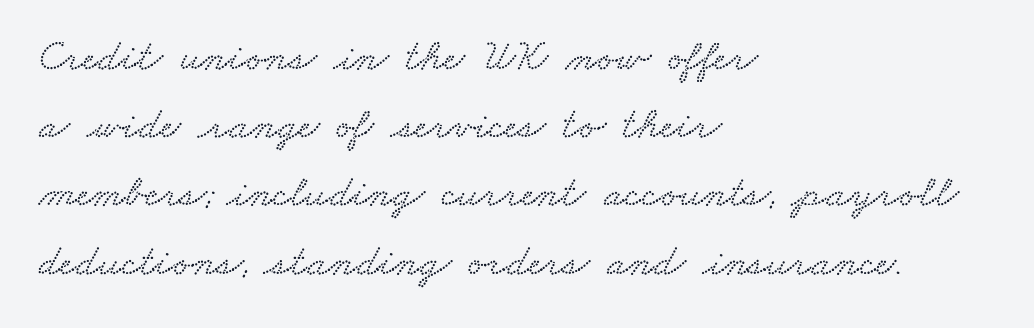
The type is set solid horizontally, with unmodified tracking. Just letters on the line, the space beneath them empty. Caption: multi-line text, flush left, ragged right. Is there much room between lines? A standard amount, neither cramped nor airy. Proportional: the letters do not fall into vertical columns.
